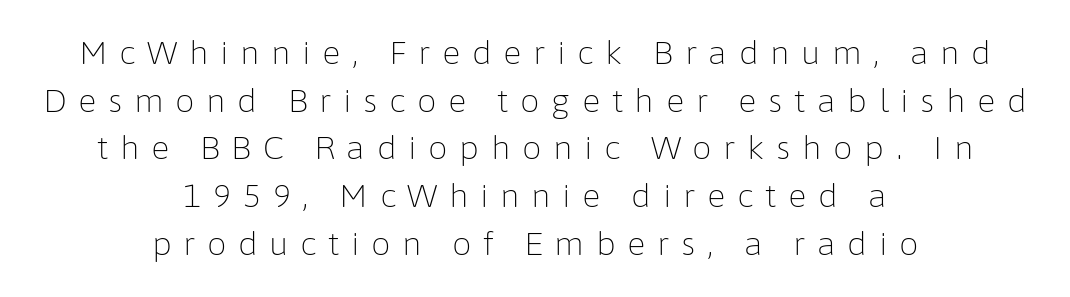
{"serif": "no", "italic": "no", "bold": "no", "weight": "light", "width": "normal", "stroke_contrast": "low", "x_height": "medium", "monospaced": "no", "underline": "no", "align": "center", "line_spacing": "normal", "line_spacing_ratio": 1.54, "letter_spacing": "wide", "letter_spacing_em": 0.37, "glyph_px": 31}
